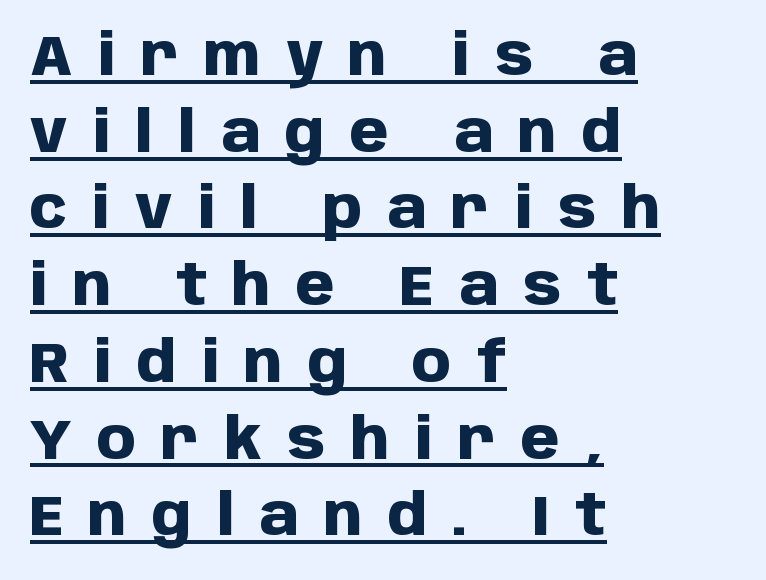
Q: Is the text bold? A: Yes.
Q: Is the text italic (slanted)? A: No, it is upright.
Q: Is the typeface a serif or a sans-serif typeface? A: Sans-serif.
Q: Is the text underlined? A: Yes.
Q: How is the paragraph aligned? A: Left-aligned.
Q: Is the spacing between letters normal or unusually wide? A: Unusually wide.
Q: Is the spacing between lines tight, normal or loose? A: Normal.
Q: Width (condensed, normal, or wide)? A: Normal.
Q: Stroke contrast? A: Low.
Q: x-height? A: Large.
Q: Monospaced? A: No.
